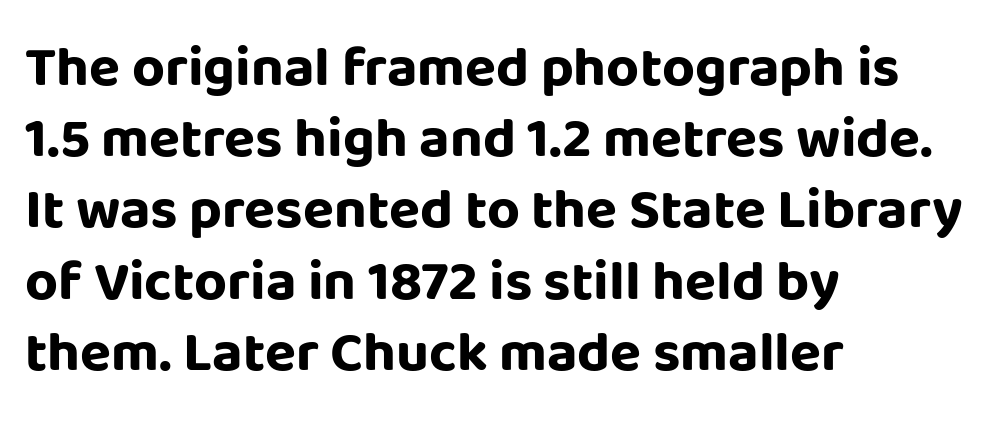
The image shows 57 px bold sans-serif type, upright; set left-aligned, normal line spacing (1.25x), normal letter spacing, not underlined; low stroke contrast and a large x-height.
